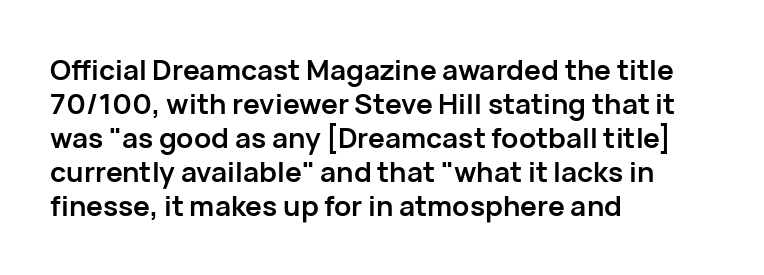
The image shows 28 px semibold sans-serif type, upright; set left-aligned, line spacing 1.21x, normal letter spacing, not underlined; low stroke contrast and a medium x-height.
